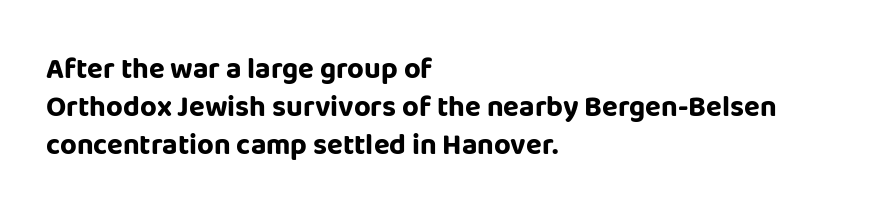
Note: no serifs on the glyphs. Line starts are locked; line ends wander. The rows are spaced the way most documents space them. Beneath every word, the page is bare. The letters sit at their default tracking, neither squeezed nor spread.
